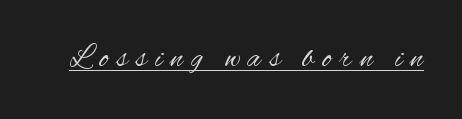
Students, note that the glyphs here are deliberately spaced far apart. The font is comparable to plain body text, perhaps lighter. Descenders here cross a horizontal rule under the line. Looks like regular typesetting: each glyph gets only the width it needs.
